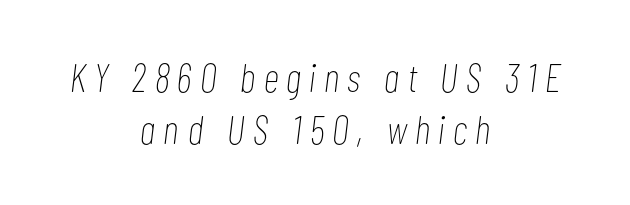
A typesetter would call this leading conventional body-copy spacing. The passage shown has open, widely tracked lettering throughout. Is this a fixed-width face? No — the glyphs have proportional, varying widths. This reads as an unemphasized weight, regular at the heaviest. The passage shown leans; its letterforms are oblique.
